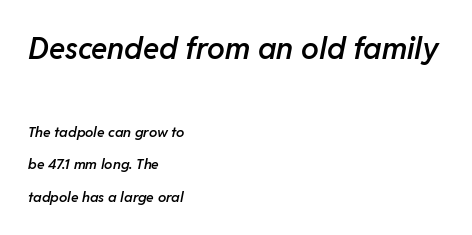
{"italic": "yes", "lean": "right", "slant_degrees": 11, "bold": "semi", "weight": "semibold", "width": "normal", "stroke_contrast": "low", "x_height": "medium", "monospaced": "no", "underline": "no", "align": "left", "line_spacing": "loose", "line_spacing_ratio": 2.32, "letter_spacing": "normal", "letter_spacing_em": 0.0, "larger_block": "first", "size_ratio": 2.14, "glyph_px": 30}
